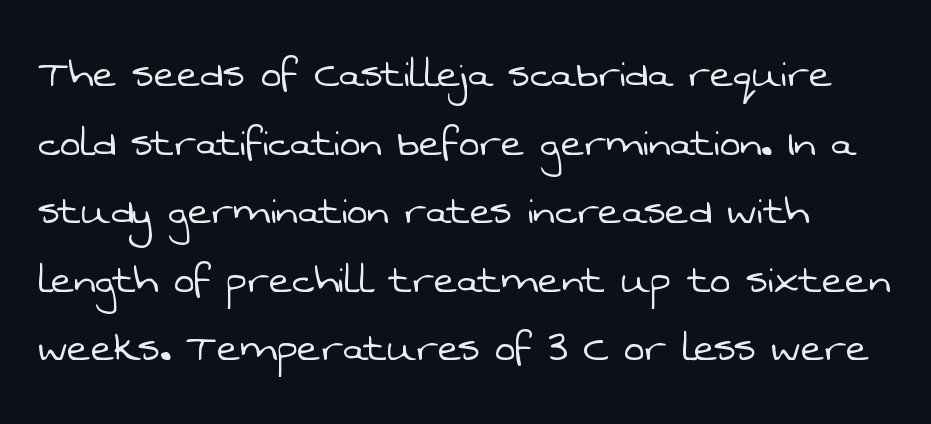
{"serif": "no", "bold": "no", "weight": "light", "width": "normal", "stroke_contrast": "low", "x_height": "medium", "monospaced": "no", "underline": "no", "line_spacing": "normal", "line_spacing_ratio": 1.4, "letter_spacing": "normal", "letter_spacing_em": 0.0, "glyph_px": 49}
